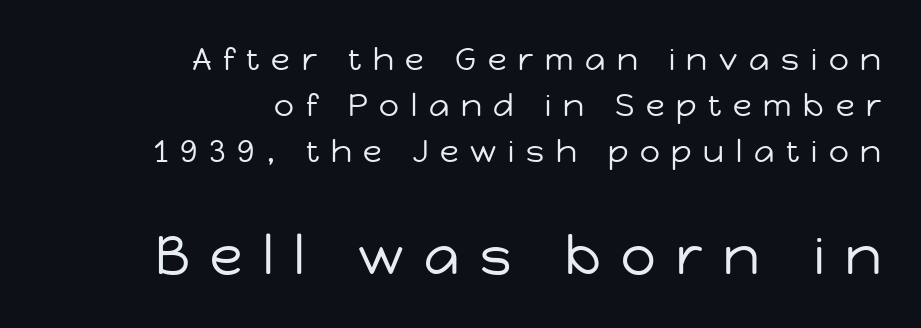
The image shows 54 px regular-weight sans-serif type, upright; set right-aligned, normal line spacing (1.49x), unusually wide letter spacing (+0.38 em), not underlined; the second (bottom) block is 1.74x larger; low stroke contrast and a medium x-height.
